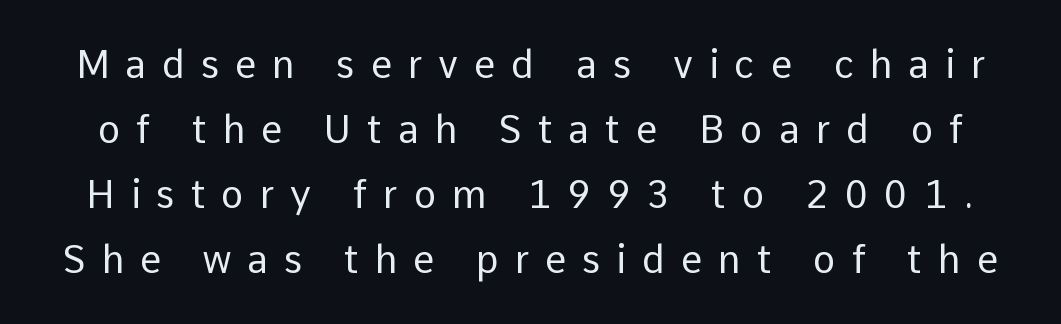
The image shows 38 px regular-weight sans-serif type, upright; set line spacing 1.71x, unusually wide letter spacing (+0.42 em), not underlined; low stroke contrast and a medium x-height.
